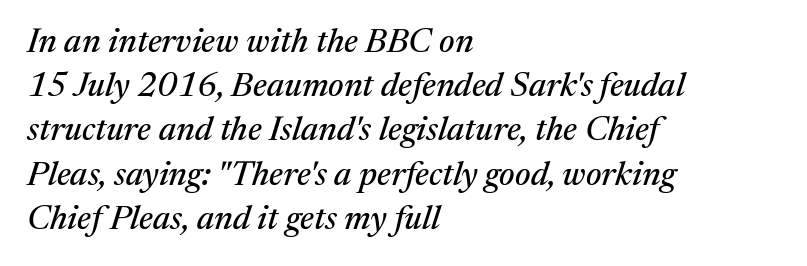
The image shows 34 px serif type, italic (leaning right); set left-aligned, normal line spacing (1.3x), normal letter spacing, not underlined; medium stroke contrast and a medium x-height.
